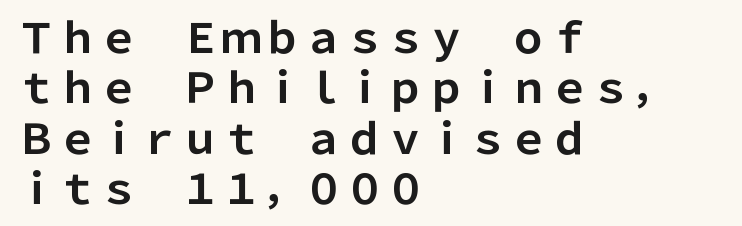
The image shows 41 px bold sans-serif type, upright; set left-aligned, line spacing 1.23x, normal letter spacing, not underlined; low stroke contrast and a medium x-height.
